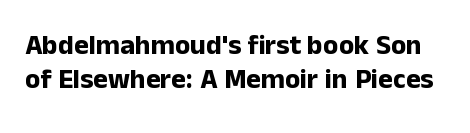
Q: Is the text bold? A: Yes.
Q: Is the text italic (slanted)? A: No, it is upright.
Q: Is the typeface a serif or a sans-serif typeface? A: Sans-serif.
Q: Is the text underlined? A: No.
Q: Is the spacing between letters normal or unusually wide? A: Normal.
Q: Width (condensed, normal, or wide)? A: Normal.
Q: Stroke contrast? A: Low.
Q: x-height? A: Medium.
Q: Monospaced? A: No.
